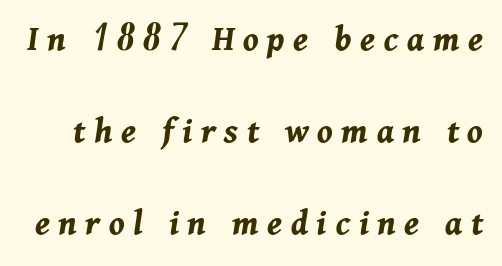
Q: Is the text bold? A: Yes.
Q: Is the text italic (slanted)? A: Yes, it leans right by about 11 degrees.
Q: Is the text underlined? A: No.
Q: Is the spacing between letters normal or unusually wide? A: Unusually wide.
Q: Is the spacing between lines tight, normal or loose? A: Loose.
Q: Width (condensed, normal, or wide)? A: Normal.
Q: Stroke contrast? A: Medium.
Q: x-height? A: Medium.
Q: Monospaced? A: No.
